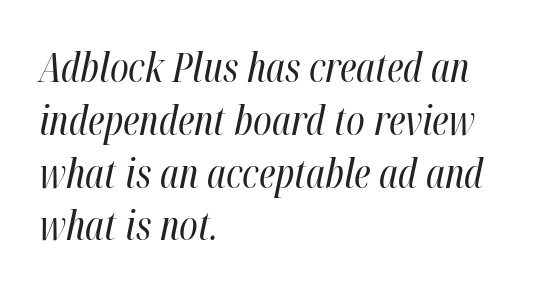
Q: Is the text bold? A: No.
Q: Is the text italic (slanted)? A: Yes, it leans right by about 12 degrees.
Q: Is the text underlined? A: No.
Q: How is the paragraph aligned? A: Left-aligned.
Q: Is the spacing between letters normal or unusually wide? A: Normal.
Q: Is the spacing between lines tight, normal or loose? A: Normal.
Q: Width (condensed, normal, or wide)? A: Condensed.
Q: Stroke contrast? A: High.
Q: x-height? A: Medium.
Q: Monospaced? A: No.
